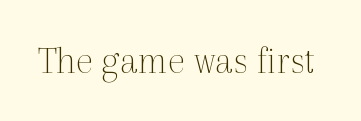
Q: Is the text bold? A: No.
Q: Is the text italic (slanted)? A: No, it is upright.
Q: Is the typeface a serif or a sans-serif typeface? A: Serif.
Q: Is the text underlined? A: No.
Q: Is the spacing between letters normal or unusually wide? A: Normal.
Q: Width (condensed, normal, or wide)? A: Normal.
Q: x-height? A: Medium.
Q: Monospaced? A: No.
